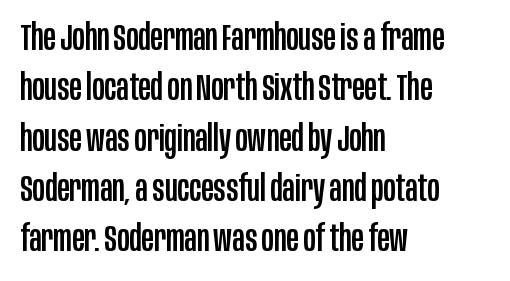
{"serif": "no", "italic": "no", "width": "condensed", "stroke_contrast": "low", "x_height": "large", "monospaced": "no", "underline": "no", "align": "left", "line_spacing": "normal", "line_spacing_ratio": 1.36, "letter_spacing": "normal", "letter_spacing_em": 0.0, "glyph_px": 37}
